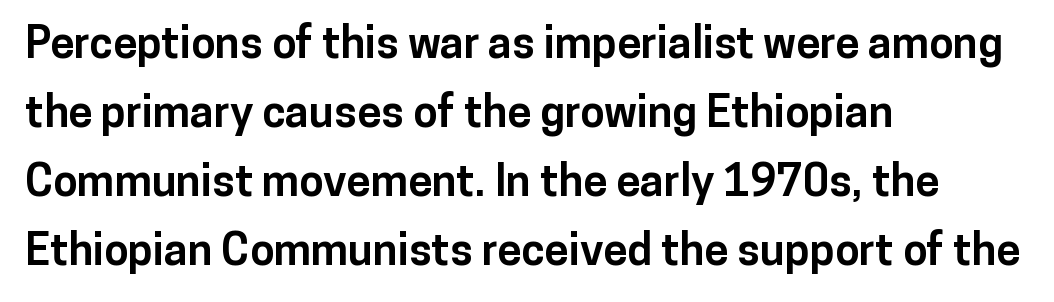
Q: Is the text bold? A: Yes.
Q: Is the text italic (slanted)? A: No, it is upright.
Q: Is the typeface a serif or a sans-serif typeface? A: Sans-serif.
Q: Is the text underlined? A: No.
Q: How is the paragraph aligned? A: Left-aligned.
Q: Is the spacing between letters normal or unusually wide? A: Normal.
Q: Is the spacing between lines tight, normal or loose? A: Normal.
Q: Width (condensed, normal, or wide)? A: Normal.
Q: Stroke contrast? A: Low.
Q: x-height? A: Medium.
Q: Monospaced? A: No.
